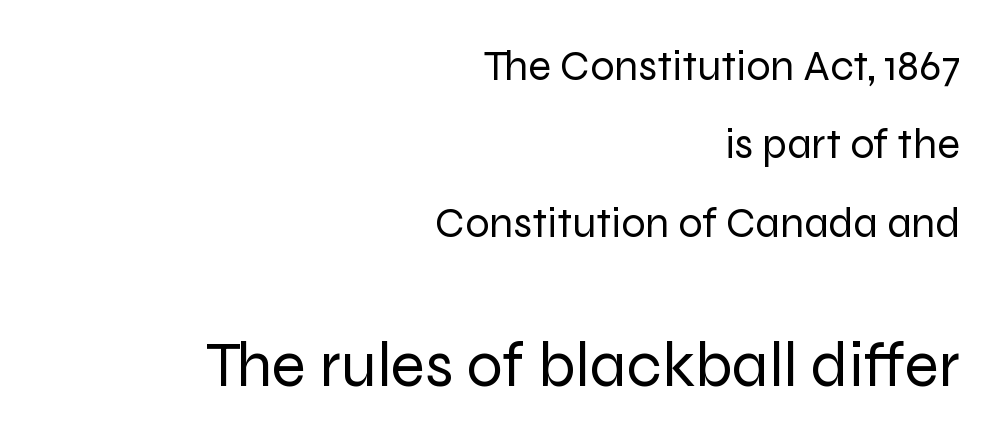
The image shows 64 px regular-weight sans-serif type, upright; set right-aligned, line spacing 1.82x, normal letter spacing, not underlined; the second (bottom) block is 1.49x larger; low stroke contrast and a medium x-height.
